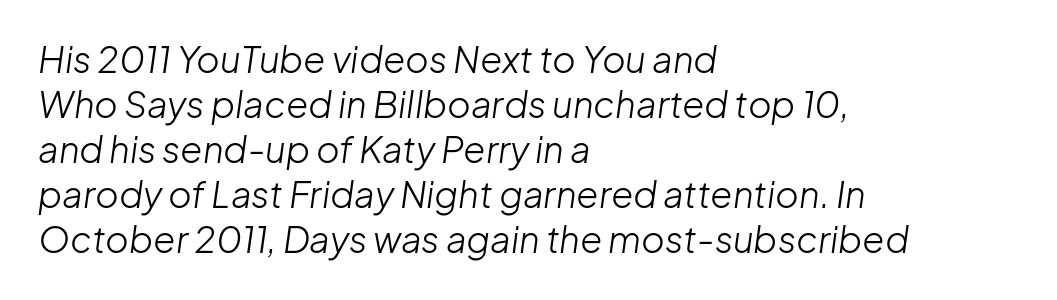
{"italic": "yes", "lean": "right", "slant_degrees": 8, "bold": "no", "weight": "light", "width": "normal", "stroke_contrast": "low", "x_height": "medium", "monospaced": "no", "underline": "no", "align": "left", "line_spacing": "normal", "line_spacing_ratio": 1.25, "letter_spacing": "normal", "letter_spacing_em": 0.0, "glyph_px": 36}
